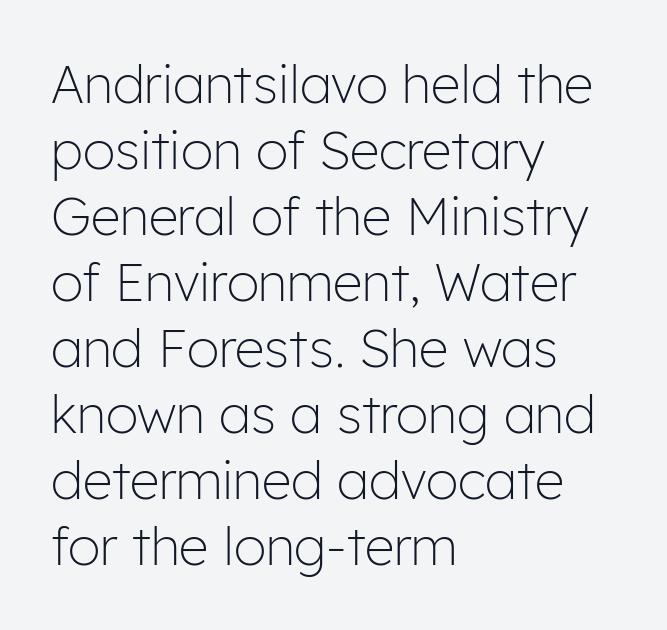
Q: Is the text bold? A: No.
Q: Is the text italic (slanted)? A: No, it is upright.
Q: Is the typeface a serif or a sans-serif typeface? A: Sans-serif.
Q: Is the text underlined? A: No.
Q: How is the paragraph aligned? A: Left-aligned.
Q: Is the spacing between letters normal or unusually wide? A: Normal.
Q: Is the spacing between lines tight, normal or loose? A: Normal.
Q: Width (condensed, normal, or wide)? A: Normal.
Q: Stroke contrast? A: Low.
Q: x-height? A: Medium.
Q: Monospaced? A: No.
